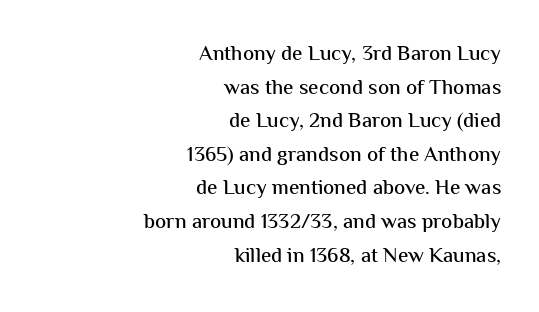
No italicization has been applied; the sample stays upright. Unmarked baselines from the first word to the last. Teacher's note: observe the even right margin — that is flush-right alignment. The passage shown stacks its lines at a standard gap. These lines keep a tight, regular rhythm from letter to letter.
